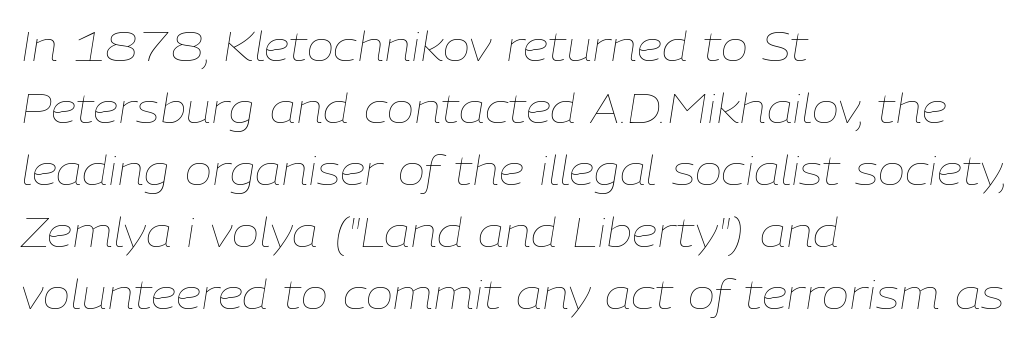
The image shows 41 px thin type, italic (leaning right); set left-aligned, normal line spacing (1.51x), normal letter spacing, not underlined; low stroke contrast and a medium x-height.
